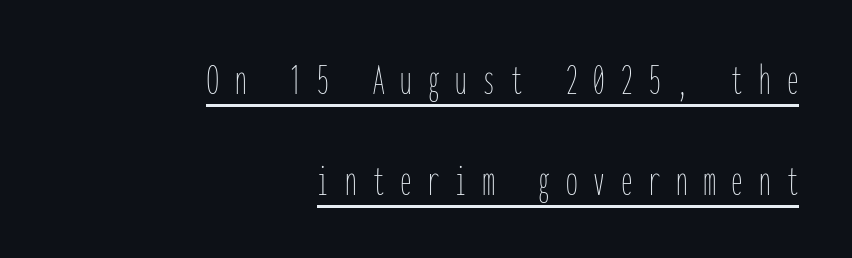
The rendering anchors every line to the right-hand side. You could count columns in this text — the font is strictly monospaced. Beneath each row of characters lies a ruled line. Weight: regular or lighter. Quick note: interline space is abundant.
